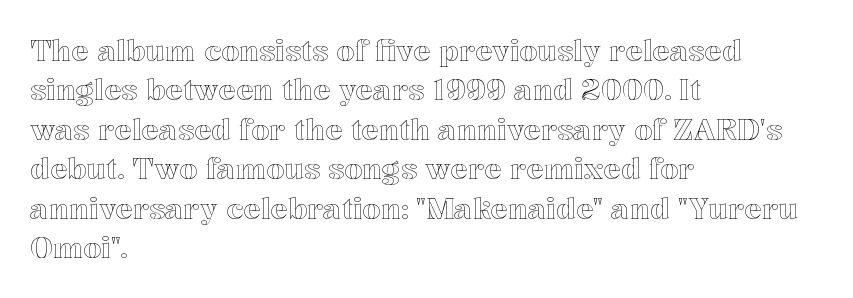
Type without underlining. Does extra space separate the letters? No, they use regular spacing. Regular leading. The axis of the letterforms is exactly vertical. The letters advance in unequal steps, a hallmark of proportional type.
